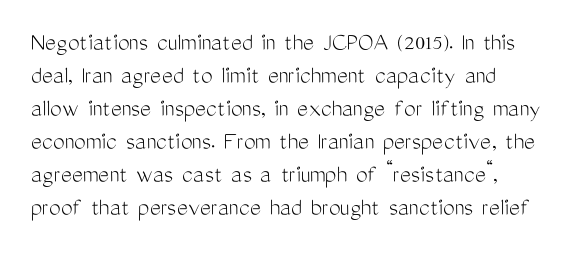
When letters stand straight like this, we call the style roman or upright. These lines sit exactly where default settings would place them. Students, note that the glyphs here touch the page at normal intervals. The passage shown is not bold in any degree. In CSS terms this would be text-align: left. Underlining? Definitely not there.
